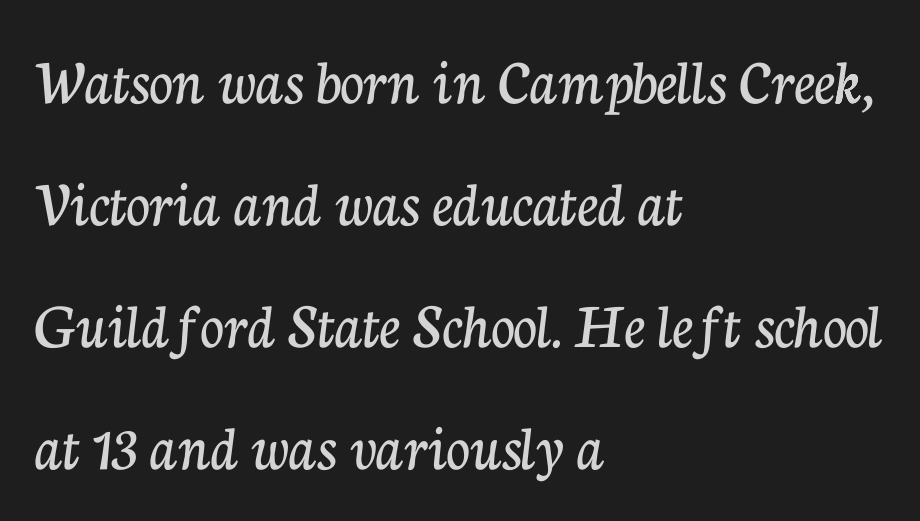
Spacing verdict: proportional, widths tailored to each character. Letters rest on an invisible, unmarked baseline. The type is set solid horizontally, with unmodified tracking. Visually the block forms a straight wall on the left and a jagged coastline on the right. A serif font was chosen for this passage.
